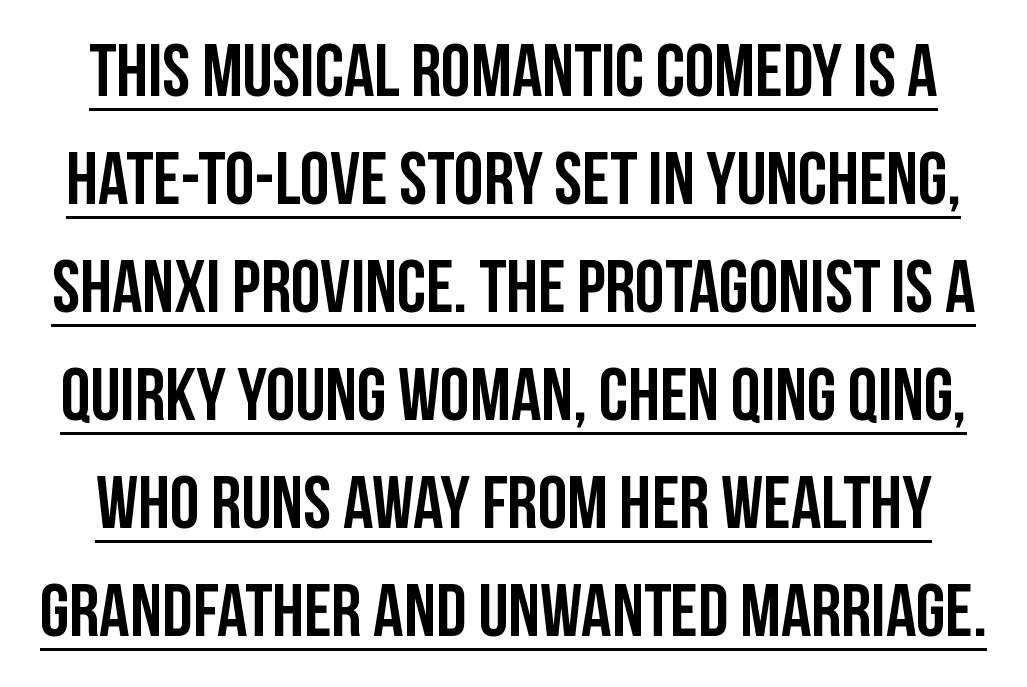
The image shows 75 px condensed sans-serif type, upright; set normal line spacing (1.44x), normal letter spacing, underlined; low stroke contrast and a large x-height.
